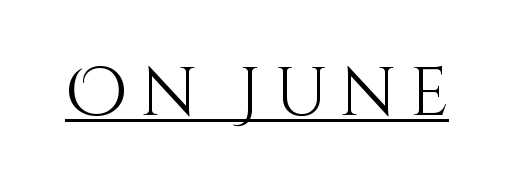
Q: Is the text bold? A: No.
Q: Is the text italic (slanted)? A: No, it is upright.
Q: Is the text underlined? A: Yes.
Q: Width (condensed, normal, or wide)? A: Normal.
Q: Stroke contrast? A: Medium.
Q: x-height? A: Large.
Q: Monospaced? A: No.
